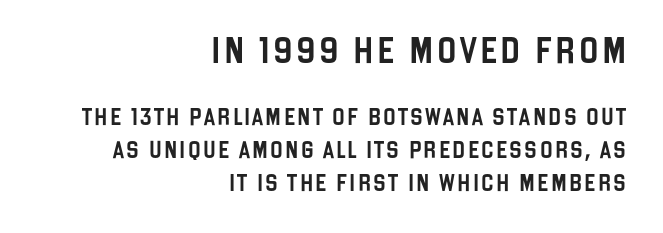
Is the block centered? No — it sits flush against the right margin. The more generous point size was reserved for the upper chunk. Is there any slant? The stems are plumb. No word sits above an underline.
